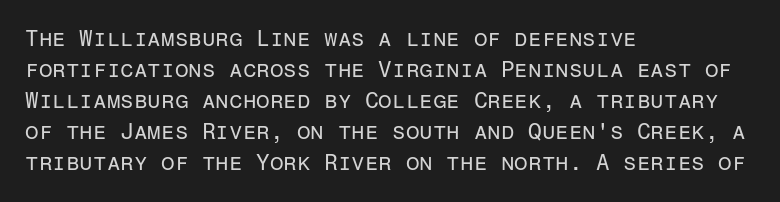
Q: Is the text bold? A: No.
Q: Is the text italic (slanted)? A: No, it is upright.
Q: Is the text underlined? A: No.
Q: How is the paragraph aligned? A: Left-aligned.
Q: Is the spacing between letters normal or unusually wide? A: Normal.
Q: Is the spacing between lines tight, normal or loose? A: Normal.
